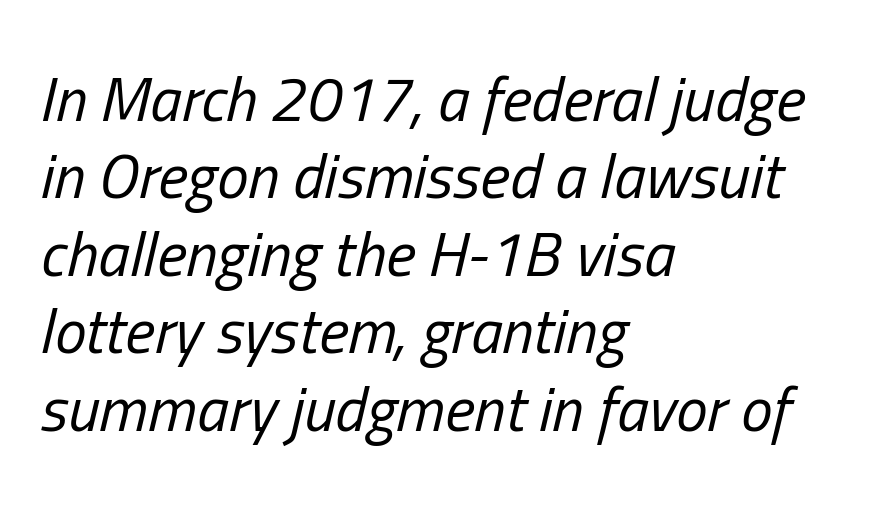
Q: Is the text bold? A: No.
Q: Is the text italic (slanted)? A: Yes, it leans right by about 13 degrees.
Q: Is the text underlined? A: No.
Q: How is the paragraph aligned? A: Left-aligned.
Q: Is the spacing between letters normal or unusually wide? A: Normal.
Q: Width (condensed, normal, or wide)? A: Condensed.
Q: Stroke contrast? A: Low.
Q: x-height? A: Medium.
Q: Monospaced? A: No.
